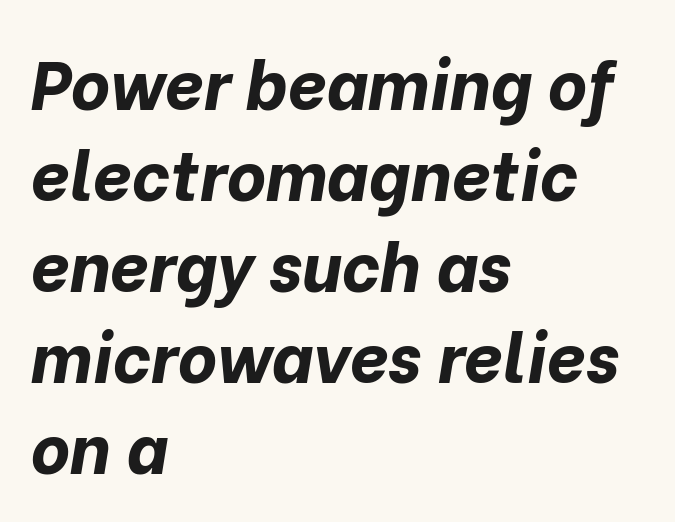
Regular leading. Glyph-to-glyph distance matches everyday printed text. The passage shown is not underscored anywhere. Each glyph is drawn with heavy, bold strokes. Each letter keeps its own natural width here, so spacing adapts to shape.
